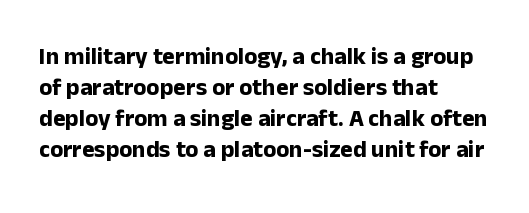
If you measured baseline to baseline, you'd find a middling distance. The specimen reads as upright at a glance. Glyph-to-glyph distance matches everyday printed text. Heavy, bold letterforms. Each row of text sits above clean, open space.
